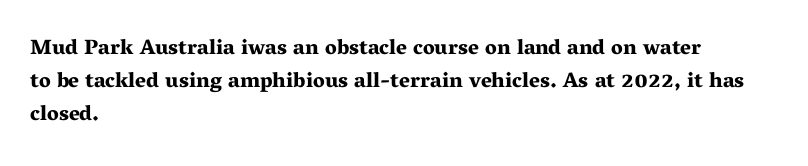
The image shows 21 px bold type, upright; set left-aligned, normal line spacing (1.57x), normal letter spacing, not underlined.
